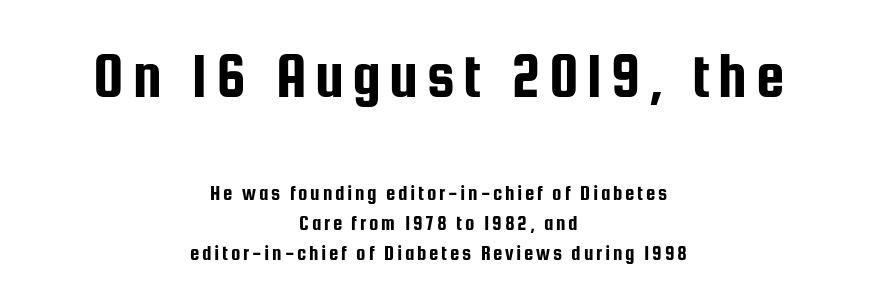
The image shows 64 px condensed sans-serif type, upright; set centered, normal line spacing (1.41x), not underlined; the first (top) block is 3.05x larger; low stroke contrast and a medium x-height.
